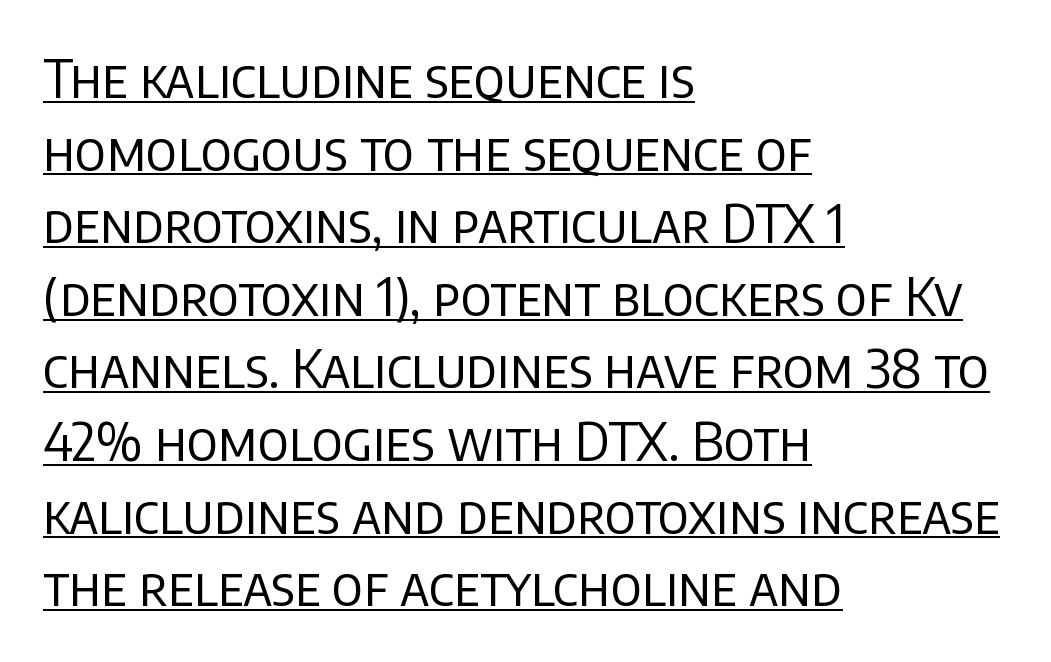
Q: Is the text bold? A: No.
Q: Is the text italic (slanted)? A: No, it is upright.
Q: Is the typeface a serif or a sans-serif typeface? A: Sans-serif.
Q: Is the text underlined? A: Yes.
Q: How is the paragraph aligned? A: Left-aligned.
Q: Is the spacing between letters normal or unusually wide? A: Normal.
Q: Is the spacing between lines tight, normal or loose? A: Normal.
Q: Width (condensed, normal, or wide)? A: Normal.
Q: Stroke contrast? A: Low.
Q: x-height? A: Large.
Q: Monospaced? A: No.
